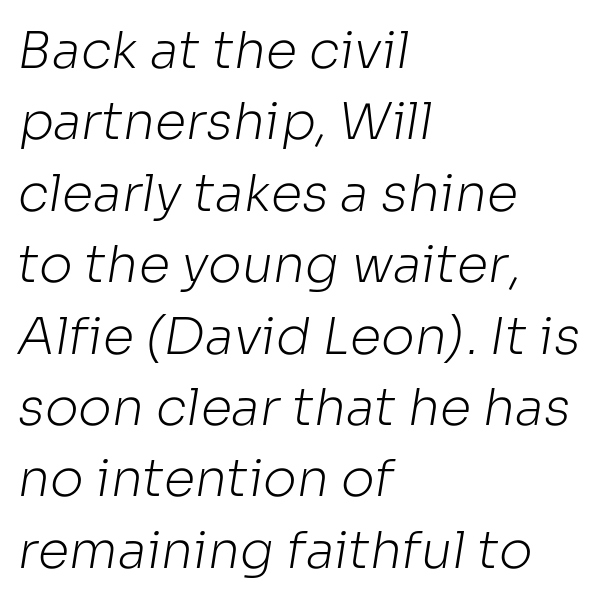
The image shows 51 px light sans-serif type; set left-aligned, normal line spacing (1.4x), normal letter spacing, not underlined; low stroke contrast and a medium x-height.
